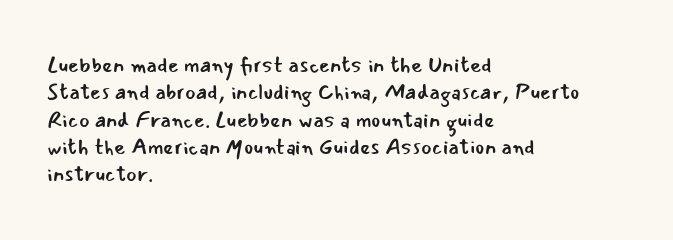
Rendered with straight, roman letterforms. Weight: not bold — regular or lighter. Words appear dense and cohesive because spacing is normal. Horizontal alignment here is leftward, the default for most running prose. A clean baseline with only descenders dipping below it.
